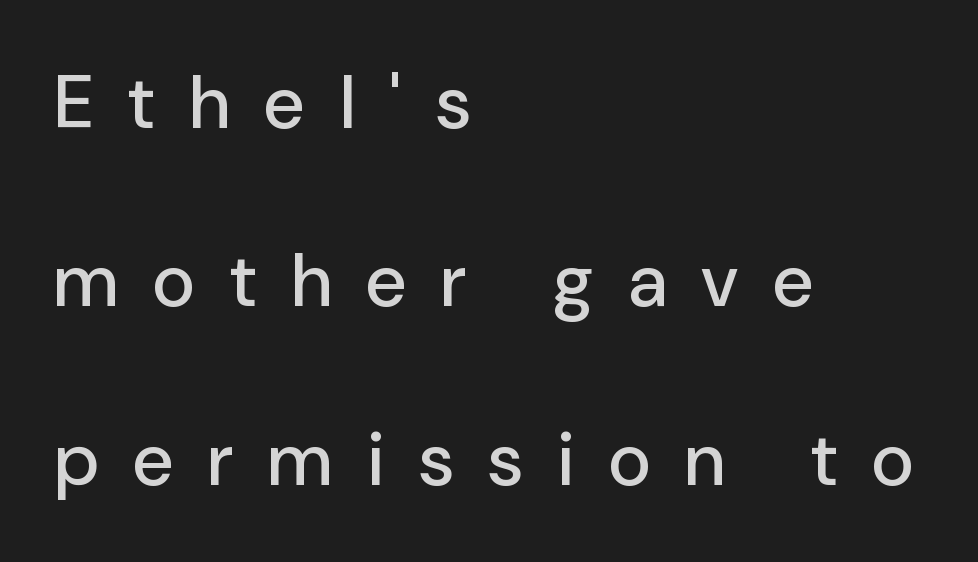
The image shows 74 px sans-serif type, upright; set left-aligned, loose line spacing (2.41x), unusually wide letter spacing (+0.47 em), not underlined; low stroke contrast and a medium x-height.
